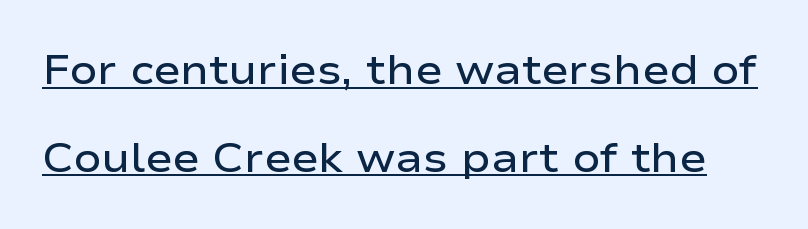
Q: Is the text bold? A: Semi-bold.
Q: Is the text italic (slanted)? A: No, it is upright.
Q: Is the typeface a serif or a sans-serif typeface? A: Sans-serif.
Q: Is the text underlined? A: Yes.
Q: Is the spacing between letters normal or unusually wide? A: Normal.
Q: Is the spacing between lines tight, normal or loose? A: Loose.
Q: Width (condensed, normal, or wide)? A: Wide.
Q: Stroke contrast? A: Low.
Q: x-height? A: Medium.
Q: Monospaced? A: No.
